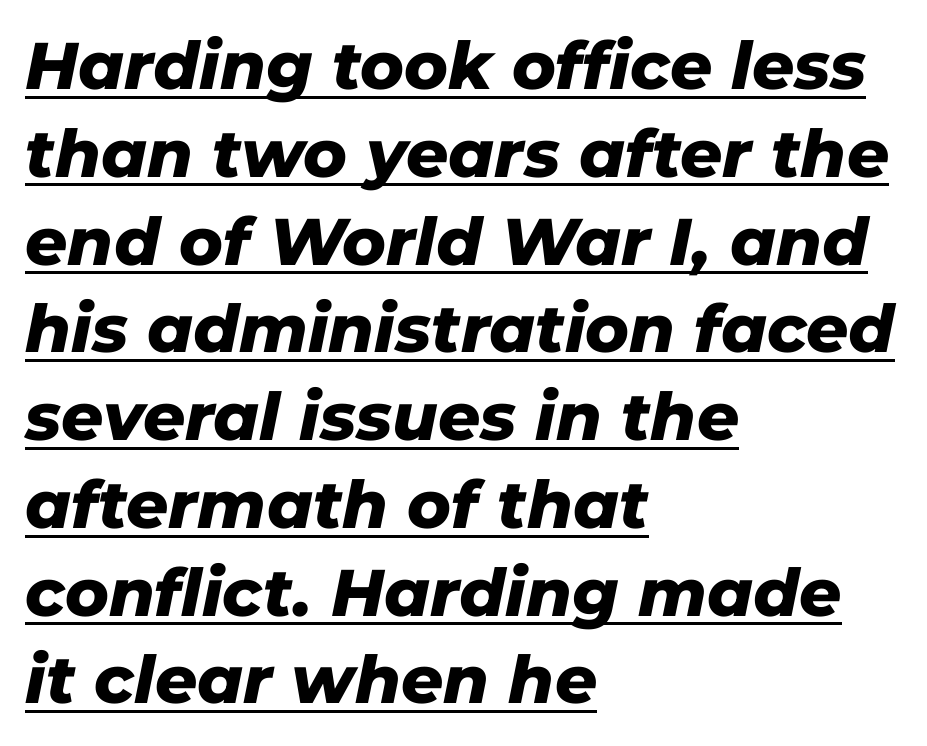
Q: Is the text bold? A: Yes.
Q: Is the text italic (slanted)? A: Yes, it leans right by about 11 degrees.
Q: Is the text underlined? A: Yes.
Q: How is the paragraph aligned? A: Left-aligned.
Q: Is the spacing between letters normal or unusually wide? A: Normal.
Q: Is the spacing between lines tight, normal or loose? A: Normal.
Q: Width (condensed, normal, or wide)? A: Normal.
Q: Stroke contrast? A: Low.
Q: x-height? A: Medium.
Q: Monospaced? A: No.
